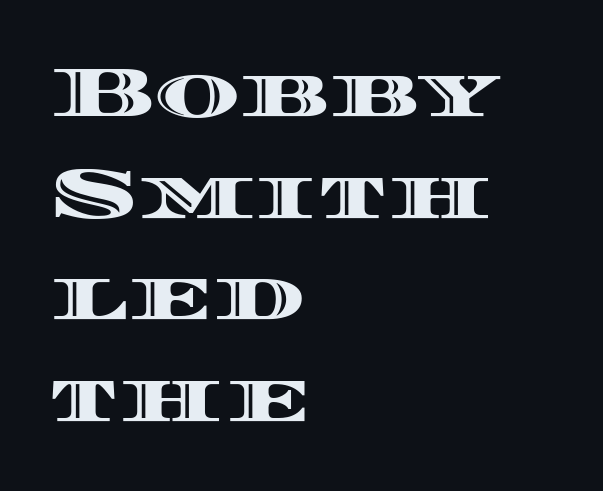
The typography opts for an upright posture over an oblique one. The letters advance in unequal steps, a hallmark of proportional type. Normally led — the rows are evenly, conventionally spaced. These lines stack with their left ends in a neat column. This rendering leaves character spacing at its baseline value. Has an underline been added? It has not.
